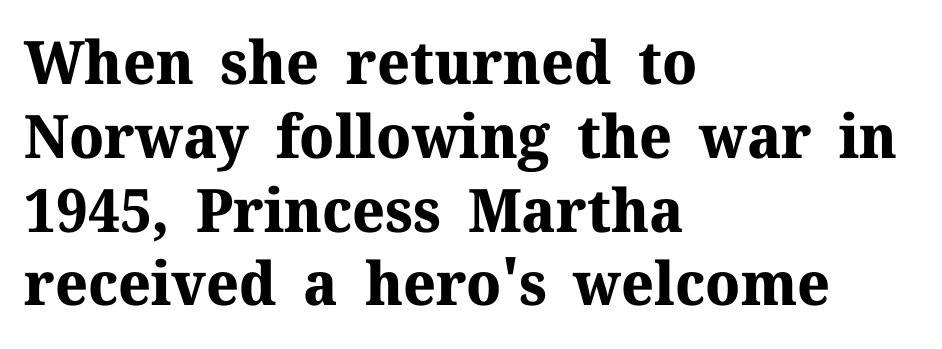
Q: Is the text bold? A: Yes.
Q: Is the text italic (slanted)? A: No, it is upright.
Q: Is the typeface a serif or a sans-serif typeface? A: Serif.
Q: Is the text underlined? A: No.
Q: How is the paragraph aligned? A: Left-aligned.
Q: Is the spacing between letters normal or unusually wide? A: Normal.
Q: Width (condensed, normal, or wide)? A: Normal.
Q: Stroke contrast? A: Medium.
Q: x-height? A: Medium.
Q: Monospaced? A: No.
